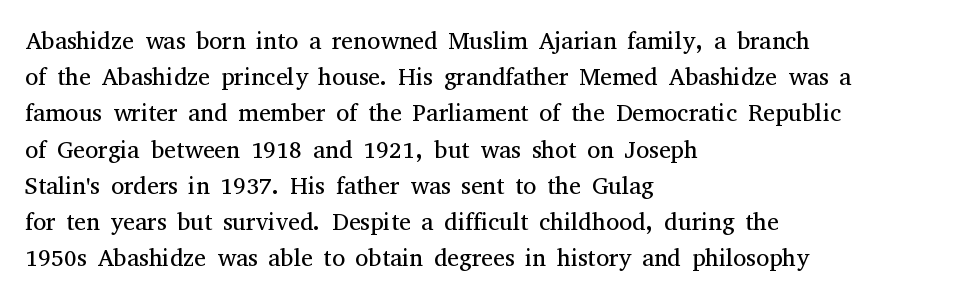
{"italic": "no", "bold": "no", "underline": "no", "align": "left", "line_spacing": "normal", "line_spacing_ratio": 1.51, "letter_spacing": "normal", "letter_spacing_em": 0.0, "glyph_px": 24}
